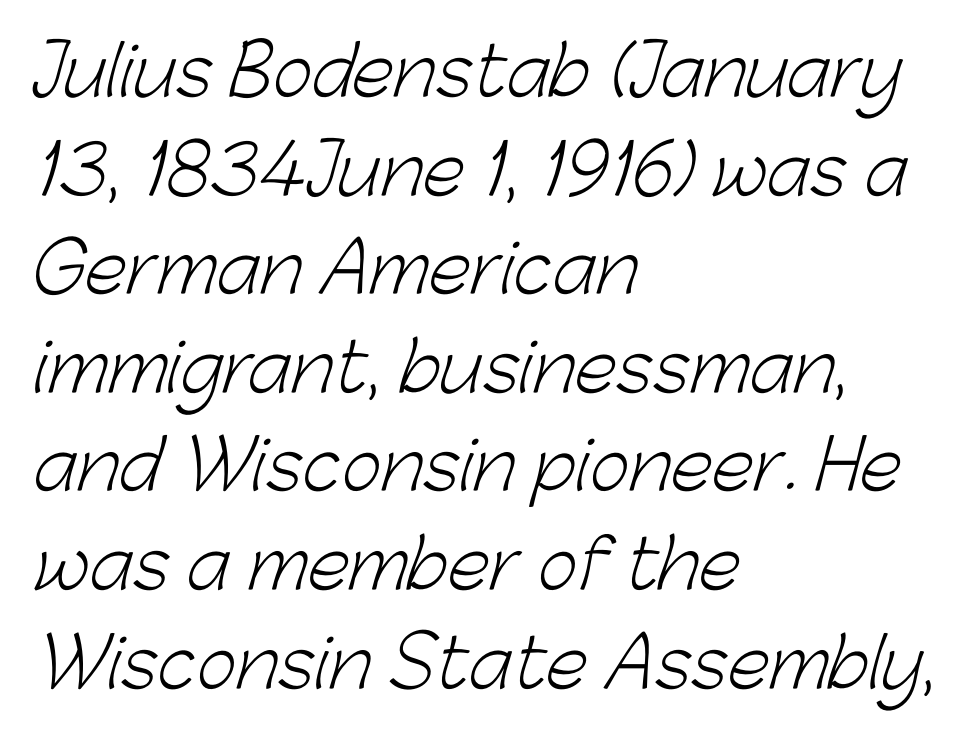
Heft: none added — not bold. The characters display no serif detailing; their extremities are plain. Does the copy run flush right? No — it runs flush left. Compared with typical paragraphs, the rows here are spaced about the same. There is no visible air inserted between adjacent glyphs. Character widths vary here, with narrow letters taking less room than wide ones.
